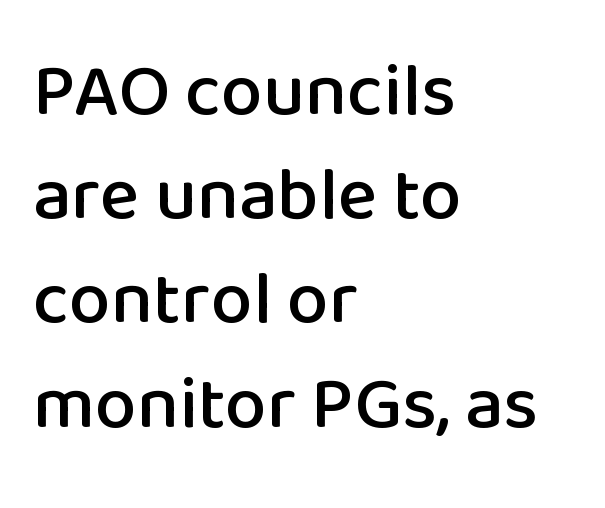
Is this a sans? Yes — the strokes have no serifs. Posture: straight, roman, zero tilt. Caption: multi-line text, flush left, ragged right. Line spacing here is normal.
